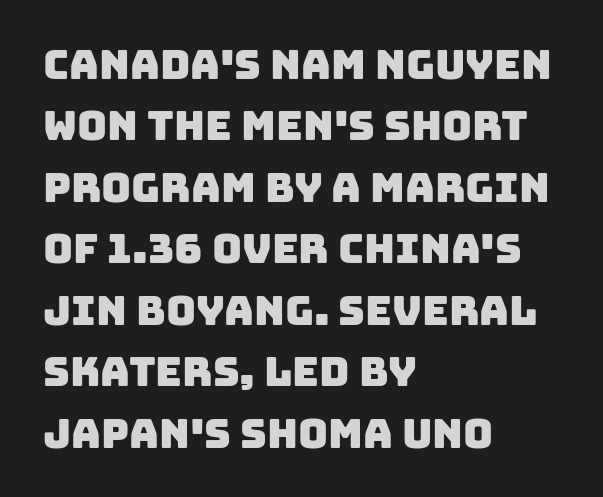
Q: Is the typeface a serif or a sans-serif typeface? A: Sans-serif.
Q: Is the text underlined? A: No.
Q: How is the paragraph aligned? A: Left-aligned.
Q: Is the spacing between letters normal or unusually wide? A: Normal.
Q: Is the spacing between lines tight, normal or loose? A: Normal.
Q: Width (condensed, normal, or wide)? A: Normal.
Q: Stroke contrast? A: Low.
Q: x-height? A: Large.
Q: Monospaced? A: No.
